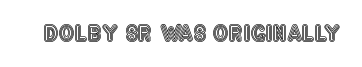
Q: Is the text italic (slanted)? A: No, it is upright.
Q: Is the text underlined? A: No.
Q: Is the spacing between letters normal or unusually wide? A: Normal.
